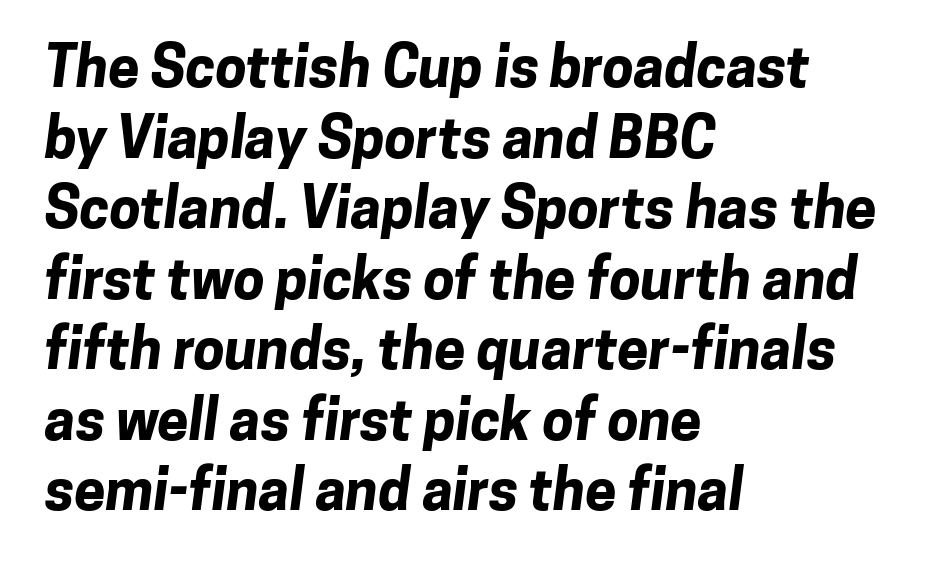
{"serif": "no", "bold": "yes", "weight": "bold", "width": "normal", "stroke_contrast": "low", "x_height": "medium", "monospaced": "no", "underline": "no", "align": "left", "line_spacing": "normal", "line_spacing_ratio": 1.26, "letter_spacing": "normal", "letter_spacing_em": 0.0, "glyph_px": 56}
